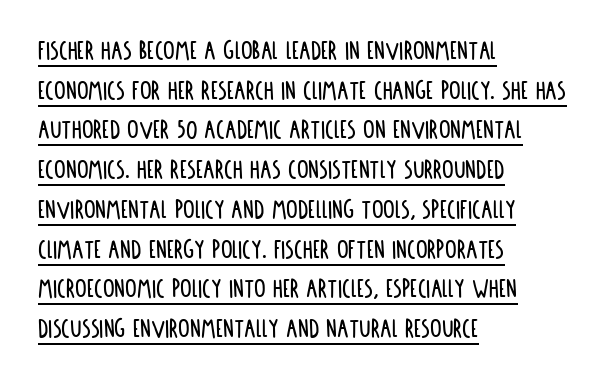
Q: Is the text italic (slanted)? A: No, it is upright.
Q: Is the typeface a serif or a sans-serif typeface? A: Sans-serif.
Q: Is the text underlined? A: Yes.
Q: How is the paragraph aligned? A: Left-aligned.
Q: Is the spacing between letters normal or unusually wide? A: Normal.
Q: Is the spacing between lines tight, normal or loose? A: Normal.
Q: Width (condensed, normal, or wide)? A: Condensed.
Q: Stroke contrast? A: Low.
Q: x-height? A: Large.
Q: Monospaced? A: No.
